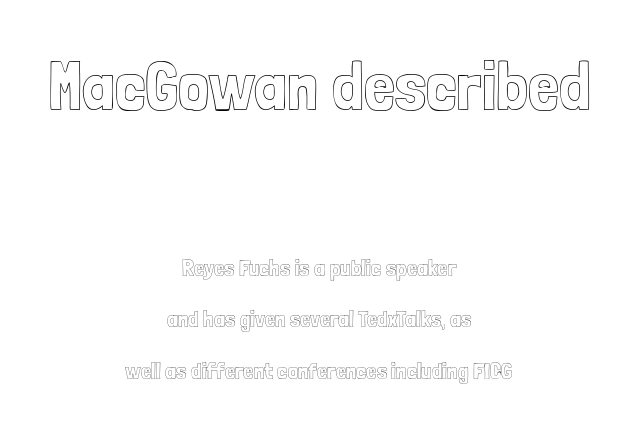
Posture: upright roman. This sample has the flowing, uneven cadence of proportional lettering. The text block is weighted toward neither margin, spreading evenly from the middle. The vertical gap from one line to the next is large.
